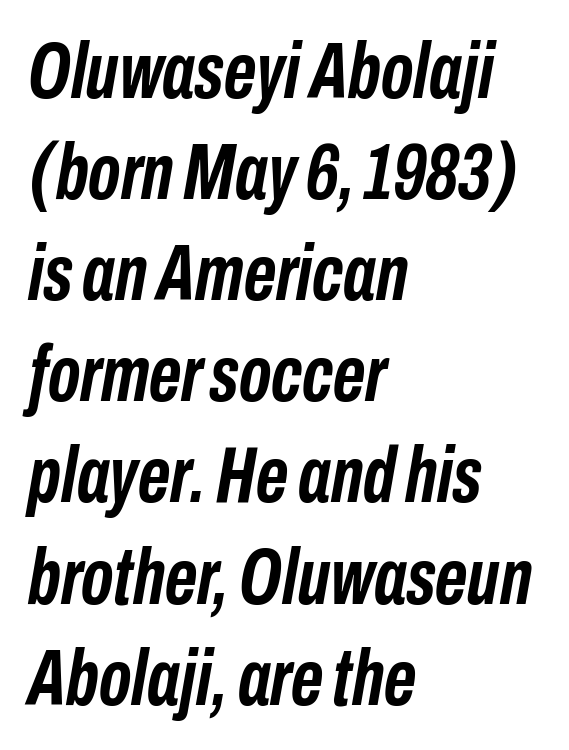
{"italic": "yes", "lean": "right", "slant_degrees": 10, "bold": "yes", "weight": "semibold", "width": "condensed", "stroke_contrast": "low", "x_height": "medium", "monospaced": "no", "underline": "no", "align": "left", "line_spacing": "normal", "line_spacing_ratio": 1.28, "letter_spacing": "normal", "letter_spacing_em": 0.0, "glyph_px": 79}
